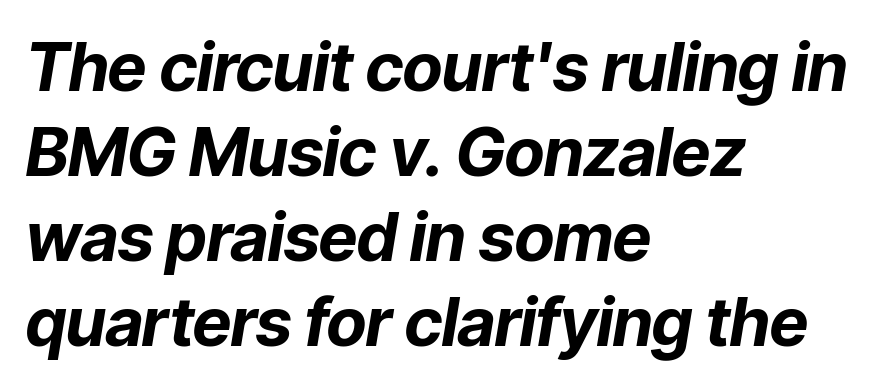
{"italic": "yes", "lean": "right", "slant_degrees": 9, "bold": "yes", "weight": "bold", "width": "normal", "stroke_contrast": "low", "x_height": "medium", "monospaced": "no", "underline": "no", "align": "left", "line_spacing": "normal", "line_spacing_ratio": 1.27, "letter_spacing": "normal", "letter_spacing_em": 0.0, "glyph_px": 67}
